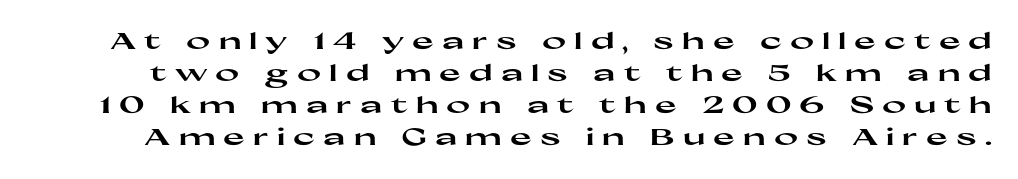
Q: Is the text bold? A: Yes.
Q: Is the text italic (slanted)? A: No, it is upright.
Q: Is the text underlined? A: No.
Q: Is the spacing between letters normal or unusually wide? A: Unusually wide.
Q: Is the spacing between lines tight, normal or loose? A: Normal.
